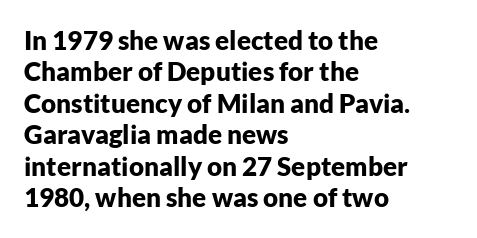
{"italic": "no", "bold": "yes", "underline": "no", "align": "left", "line_spacing_ratio": 1.21, "letter_spacing": "normal", "letter_spacing_em": 0.0, "glyph_px": 26}
